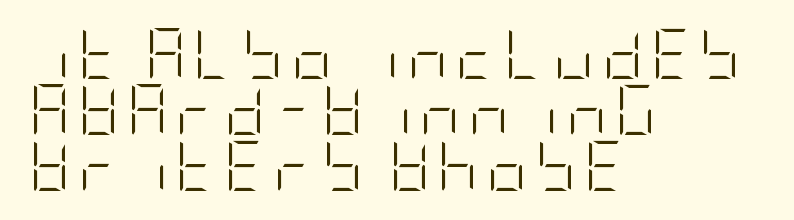
Q: Is the text bold? A: No.
Q: Is the text italic (slanted)? A: No, it is upright.
Q: Is the typeface a serif or a sans-serif typeface? A: Sans-serif.
Q: Is the text underlined? A: No.
Q: How is the paragraph aligned? A: Left-aligned.
Q: Is the spacing between lines tight, normal or loose? A: Tight.
Q: Width (condensed, normal, or wide)? A: Condensed.
Q: Stroke contrast? A: Low.
Q: x-height? A: Large.
